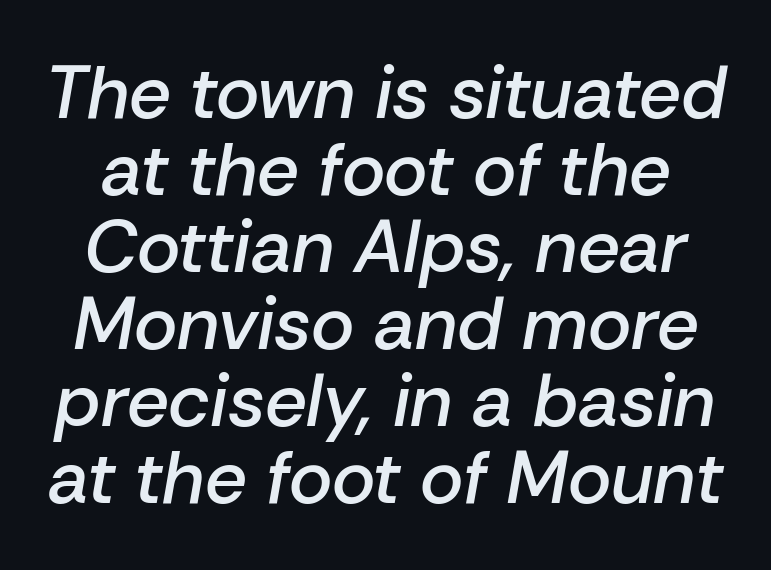
The image shows 74 px semibold type, italic (leaning right); set tight line spacing (1.04x), normal letter spacing, not underlined; low stroke contrast and a medium x-height.
